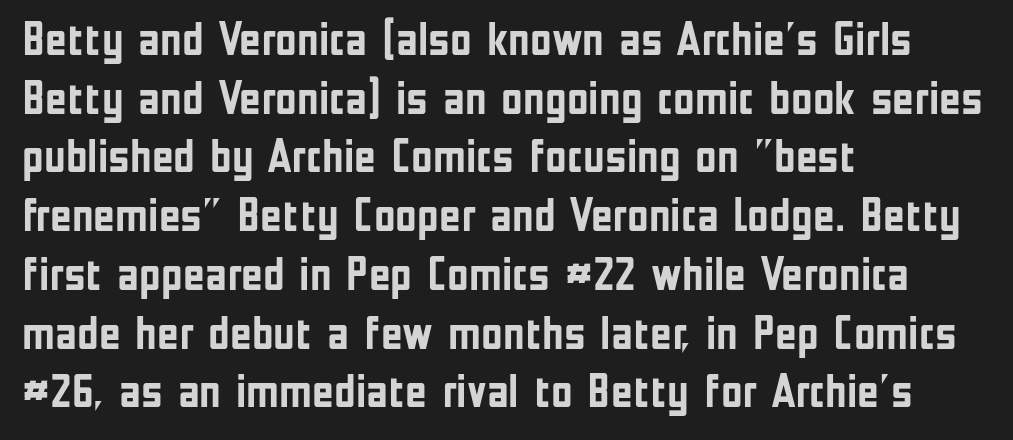
It's the straight-up-and-down kind of type. Nothing sits at the stroke ends, so this counts as sans-serif. Reading down the block, your eye returns to a fixed left position each line. The font is running at its bold setting.
